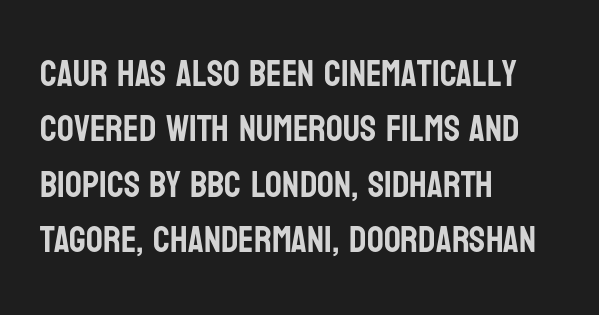
The image shows 37 px condensed sans-serif type, upright; set left-aligned, normal line spacing (1.5x), normal letter spacing, not underlined; low stroke contrast and a large x-height.
